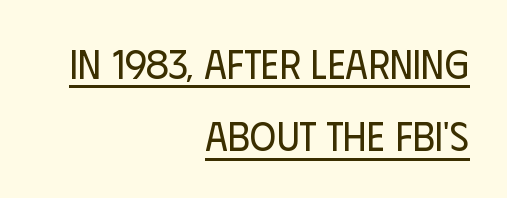
The image shows 40 px regular-weight, condensed sans-serif type, upright; set right-aligned, line spacing 1.81x, normal letter spacing, underlined; low stroke contrast and a large x-height.
